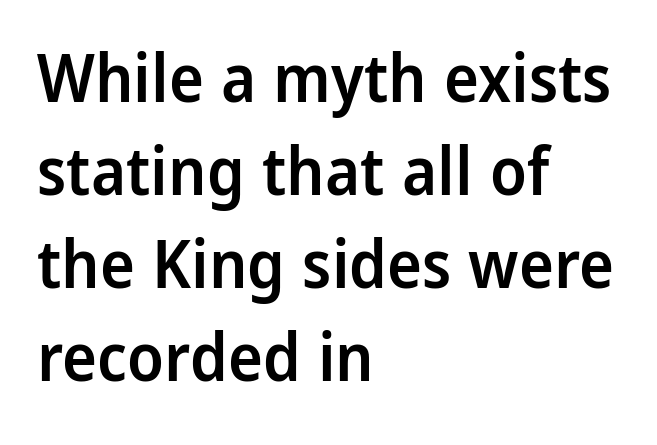
The image shows 66 px semibold, condensed sans-serif type, upright; set left-aligned, normal line spacing (1.41x), normal letter spacing, not underlined; low stroke contrast and a large x-height.
